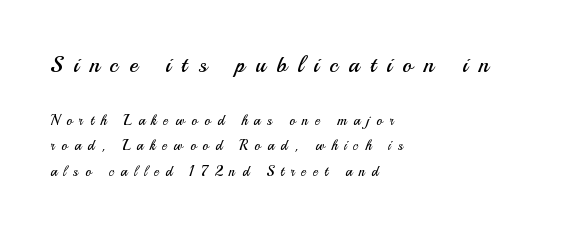
The baseline area is clear. Compare the two chunks: the upper has the greater cap height. The gaps between neighbouring characters are conspicuously large. Reading down the block, your eye returns to a fixed left position each line.
